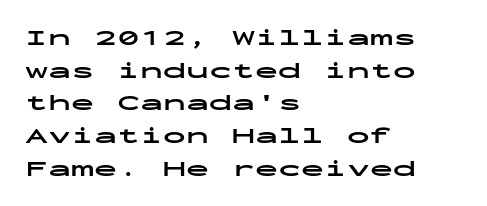
Q: Is the text bold? A: Yes.
Q: Is the text italic (slanted)? A: No, it is upright.
Q: Is the text underlined? A: No.
Q: How is the paragraph aligned? A: Left-aligned.
Q: Is the spacing between letters normal or unusually wide? A: Normal.
Q: Is the spacing between lines tight, normal or loose? A: Normal.
